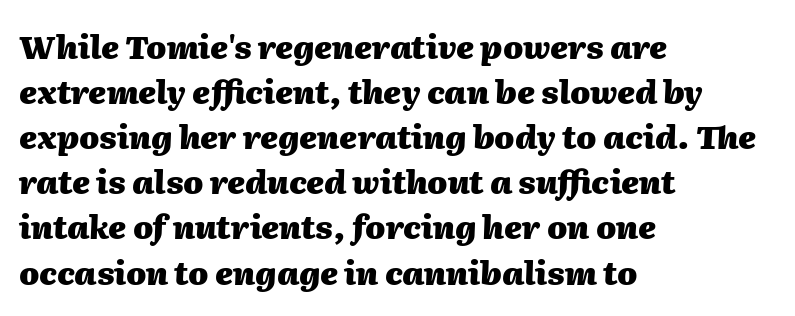
Reading down the column, the eye jumps a familiar distance to each next line. Spacing verdict: proportional, widths tailored to each character. The characters look thick and weighty, a clear bold. The space directly below the letters is spotless. Teacher's note: observe the even left margin — that is flush-left alignment.
